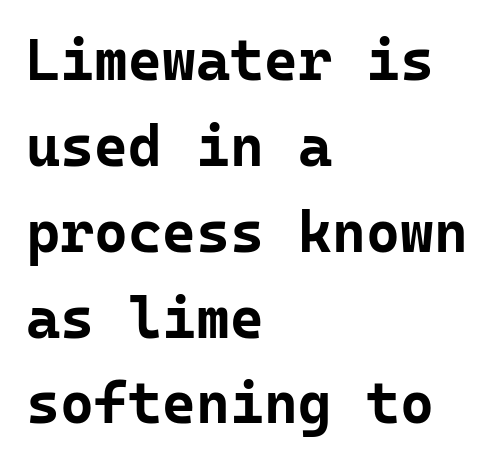
{"serif": "no", "italic": "no", "bold": "yes", "weight": "bold", "width": "normal", "stroke_contrast": "low", "x_height": "medium", "monospaced": "yes", "underline": "no", "align": "left", "line_spacing": "normal", "line_spacing_ratio": 1.48, "letter_spacing": "normal", "letter_spacing_em": 0.0, "glyph_px": 58}
